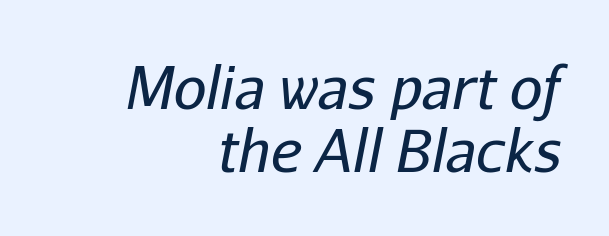
{"italic": "yes", "lean": "right", "slant_degrees": 11, "bold": "no", "weight": "regular", "width": "normal", "stroke_contrast": "low", "x_height": "medium", "monospaced": "no", "underline": "no", "align": "right", "line_spacing": "tight", "line_spacing_ratio": 1.09, "letter_spacing": "normal", "letter_spacing_em": 0.0, "glyph_px": 58}
